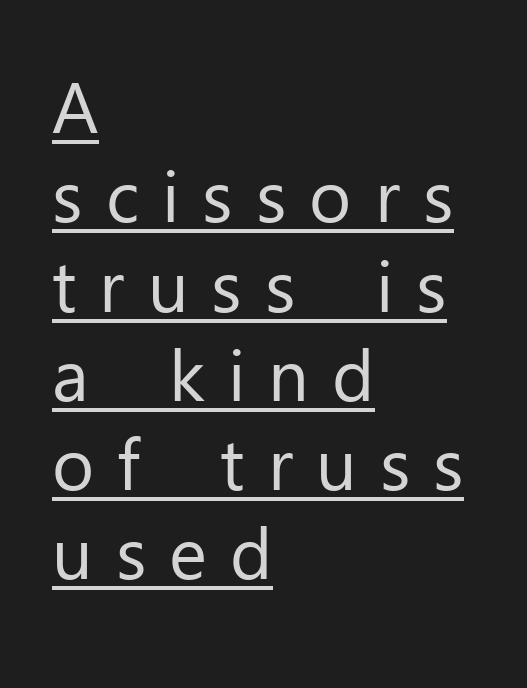
Upright lettering throughout. Heaviness? Minimal to ordinary, like unemphasized prose. Font category for this specimen: sans-serif. Honestly, the letter spacing is so wide it's the main thing you notice. Every row of glyphs begins at an identical x-position on the left.
